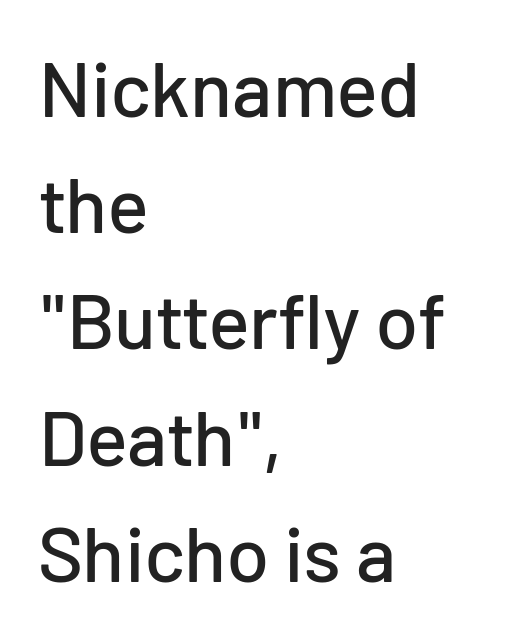
Q: Is the text italic (slanted)? A: No, it is upright.
Q: Is the typeface a serif or a sans-serif typeface? A: Sans-serif.
Q: Is the text underlined? A: No.
Q: How is the paragraph aligned? A: Left-aligned.
Q: Is the spacing between letters normal or unusually wide? A: Normal.
Q: Is the spacing between lines tight, normal or loose? A: Normal.
Q: Width (condensed, normal, or wide)? A: Normal.
Q: Stroke contrast? A: Low.
Q: x-height? A: Medium.
Q: Monospaced? A: No.
